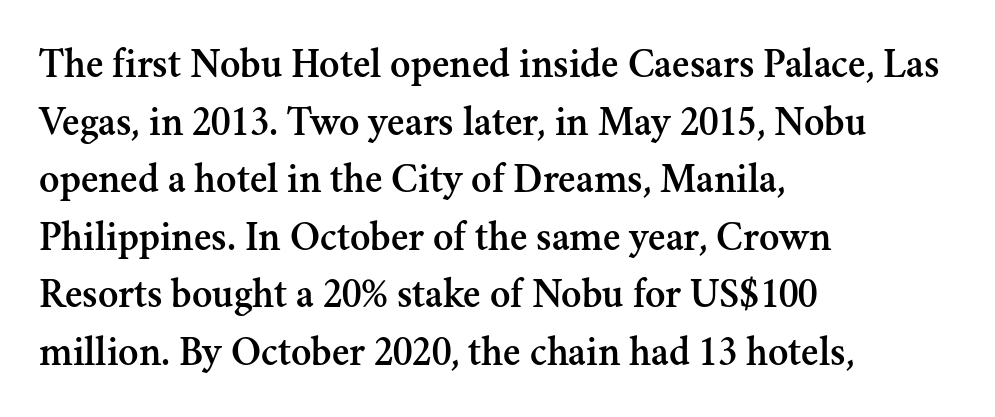
{"serif": "yes", "italic": "no", "width": "normal", "stroke_contrast": "medium", "x_height": "small", "monospaced": "no", "underline": "no", "align": "left", "line_spacing": "normal", "line_spacing_ratio": 1.37, "letter_spacing": "normal", "letter_spacing_em": 0.0, "glyph_px": 42}
